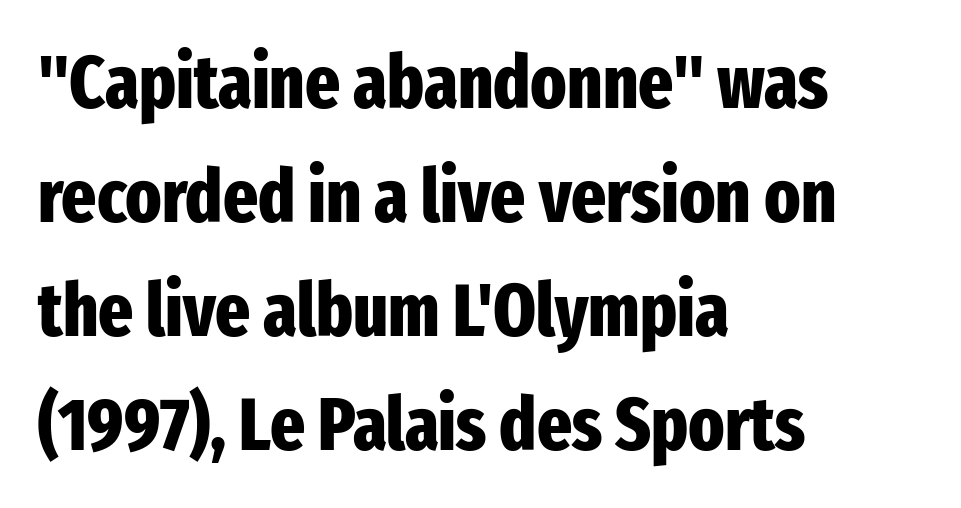
{"serif": "no", "italic": "no", "bold": "yes", "weight": "heavy", "width": "condensed", "stroke_contrast": "low", "x_height": "medium", "monospaced": "no", "underline": "no", "align": "left", "line_spacing": "normal", "line_spacing_ratio": 1.54, "letter_spacing": "normal", "letter_spacing_em": 0.0, "glyph_px": 74}
